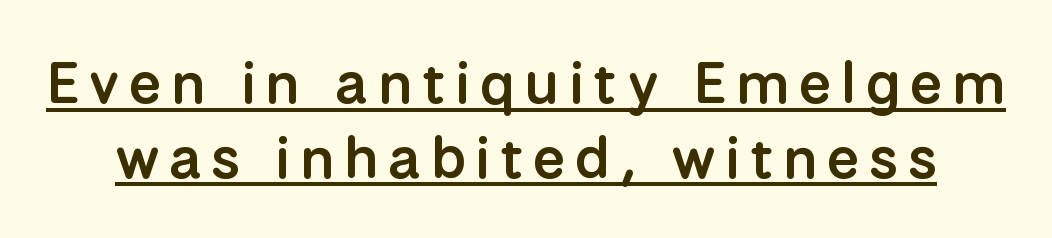
Heft: intermediate — a semibold. Interline gaps are of average width in this sample. The lettering holds an erect, upright posture throughout. The passage shown is typed in a proportional face where columns would drift.
